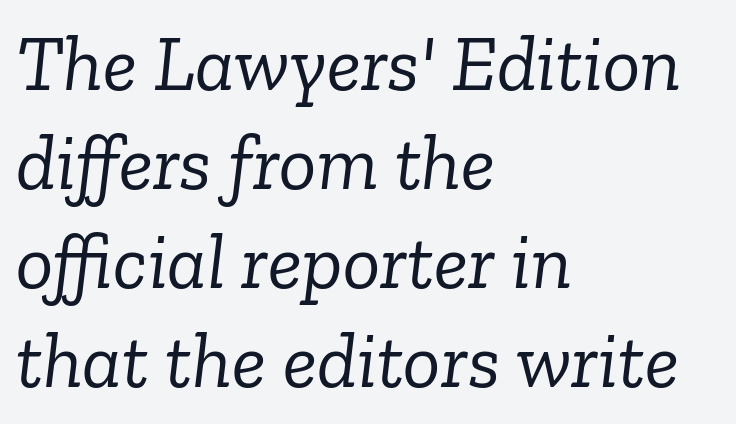
The image shows 78 px light serif type, italic (leaning right); set left-aligned, normal line spacing (1.27x), normal letter spacing, not underlined; low stroke contrast and a medium x-height.
